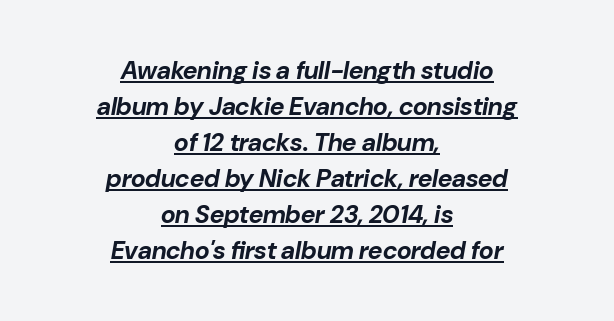
The image shows 25 px bold type, italic (leaning right); set centered, normal line spacing (1.44x), normal letter spacing, underlined.
